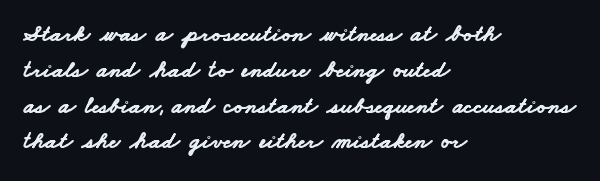
The image shows 24 px bold type; set left-aligned, normal line spacing (1.49x), normal letter spacing, not underlined.
